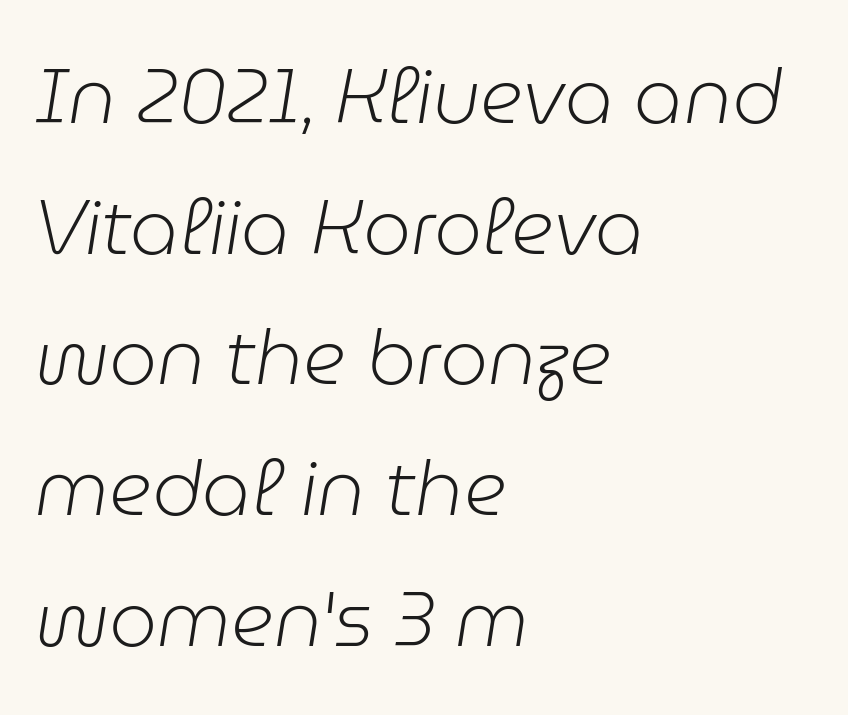
{"italic": "yes", "lean": "right", "slant_degrees": 9, "bold": "no", "weight": "light", "width": "normal", "stroke_contrast": "low", "x_height": "medium", "monospaced": "no", "underline": "no", "align": "left", "line_spacing_ratio": 1.72, "letter_spacing": "normal", "letter_spacing_em": 0.0, "glyph_px": 76}
